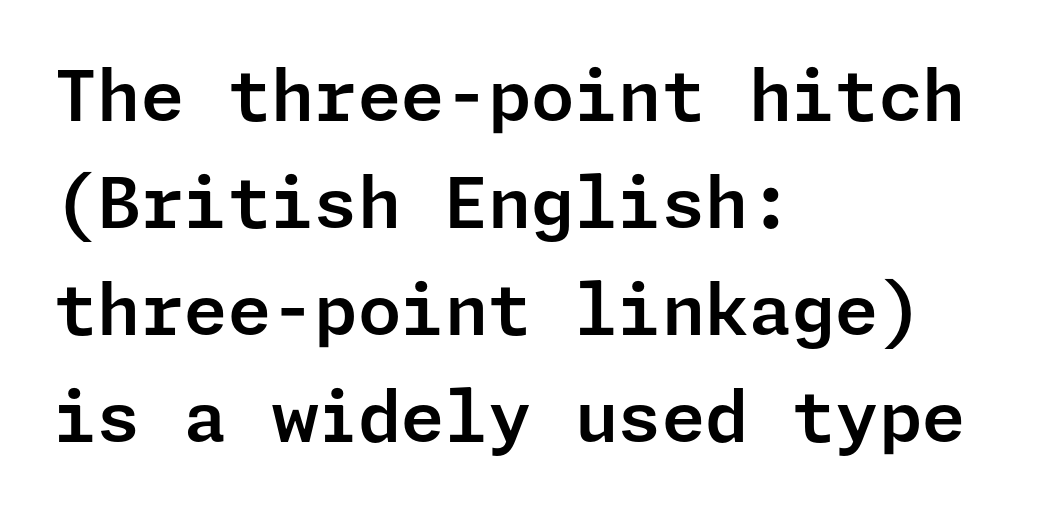
Honestly, the letter spacing is just normal — you wouldn't notice it. How would I describe the line gaps? Plain and ordinary. Underlining? Definitely not there. In terms of posture, this sample is upright. The lines are quadded left.
